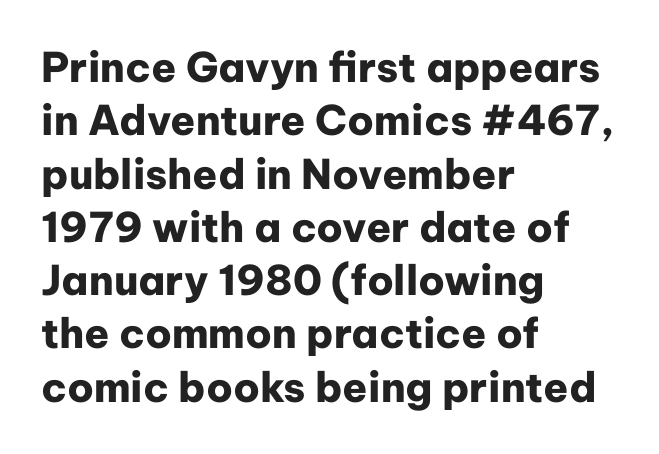
{"serif": "no", "italic": "no", "bold": "yes", "weight": "heavy", "width": "normal", "stroke_contrast": "low", "x_height": "medium", "monospaced": "no", "underline": "no", "align": "left", "line_spacing": "normal", "line_spacing_ratio": 1.3, "letter_spacing": "normal", "letter_spacing_em": 0.0, "glyph_px": 41}
